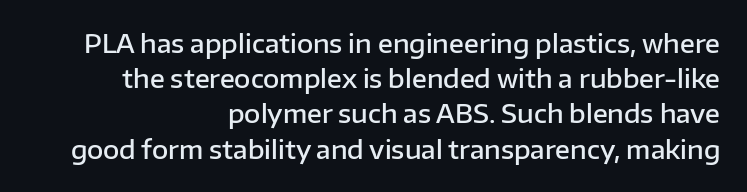
{"italic": "no", "bold": "semi", "underline": "no", "align": "right", "line_spacing": "normal", "line_spacing_ratio": 1.41, "letter_spacing": "normal", "letter_spacing_em": 0.0, "glyph_px": 25}
